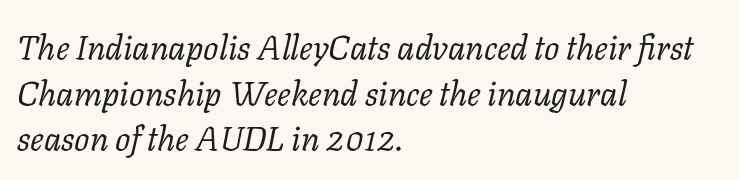
{"serif": "yes", "italic": "yes", "lean": "right", "slant_degrees": 11, "bold": "no", "weight": "regular", "width": "normal", "stroke_contrast": "low", "x_height": "medium", "monospaced": "no", "underline": "no", "align": "left", "line_spacing": "normal", "line_spacing_ratio": 1.34, "letter_spacing": "normal", "letter_spacing_em": 0.0, "glyph_px": 34}
